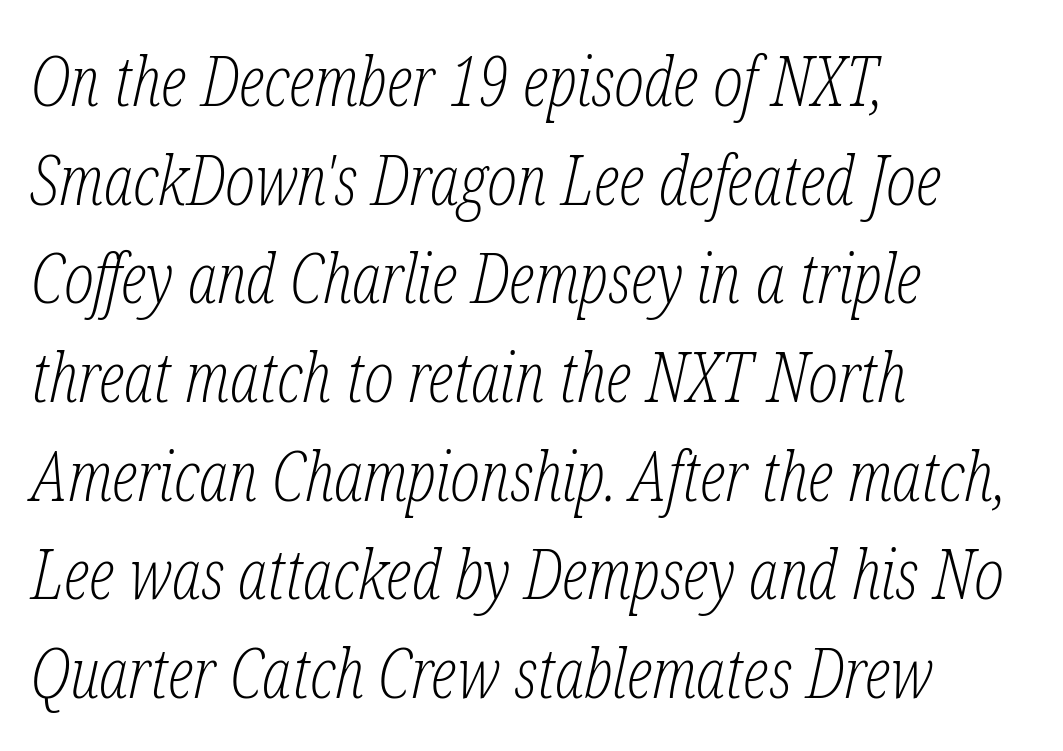
The compositor pushed each line to the left boundary. Vertical spacing — default. Proportional: the letters do not fall into vertical columns. Weight class: somewhere from thin through regular. If you drew a line through each stem, it would be angled. The line texture is even and compact thanks to regular tracking.
